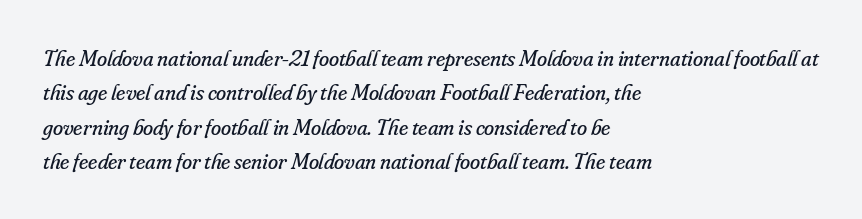
You could call the tracking neutral — neither tight nor loose. Rows of type keep a routine distance in the vertical direction. Stems here are at most as thick as an everyday book face. The ragged edge is on the right, which tells us the setting is flush left. It's the slanting kind of type.
